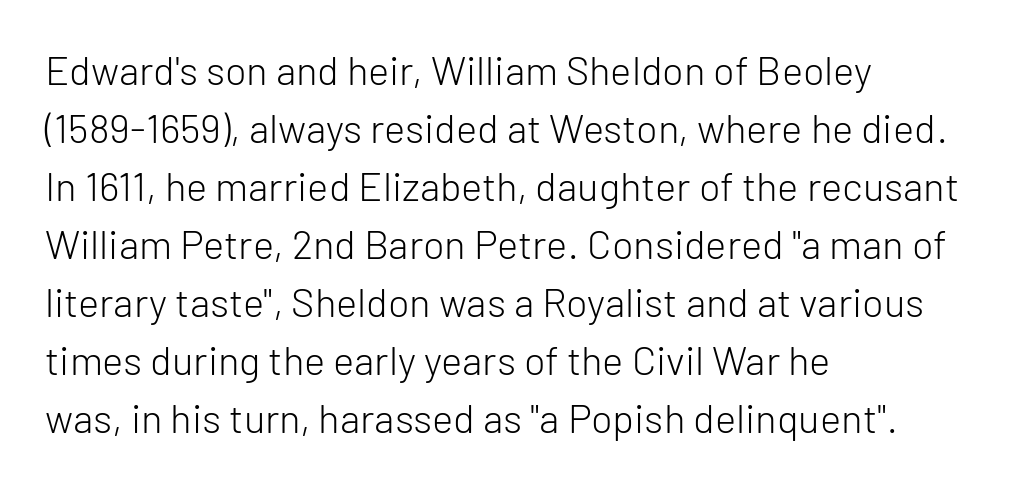
Does the lettering tilt? It doesn't — this is upright. The face used here is rendered with its standard letterfit. This rendering employs a face without finishing strokes, i.e., a sans-serif. Only glyphs here, with clear space below each row. The space between consecutive lines is moderate.
